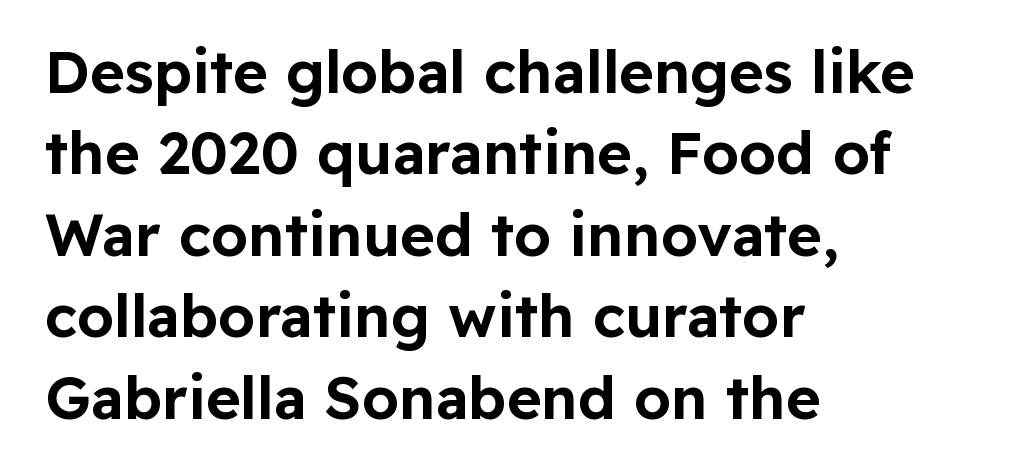
No feet cap the strokes, marking this as sans-serif type. Each row of text sits above clean, open space. Words appear dense and cohesive because spacing is normal. Vertical spacing — default. The letters advance in unequal steps, a hallmark of proportional type.
